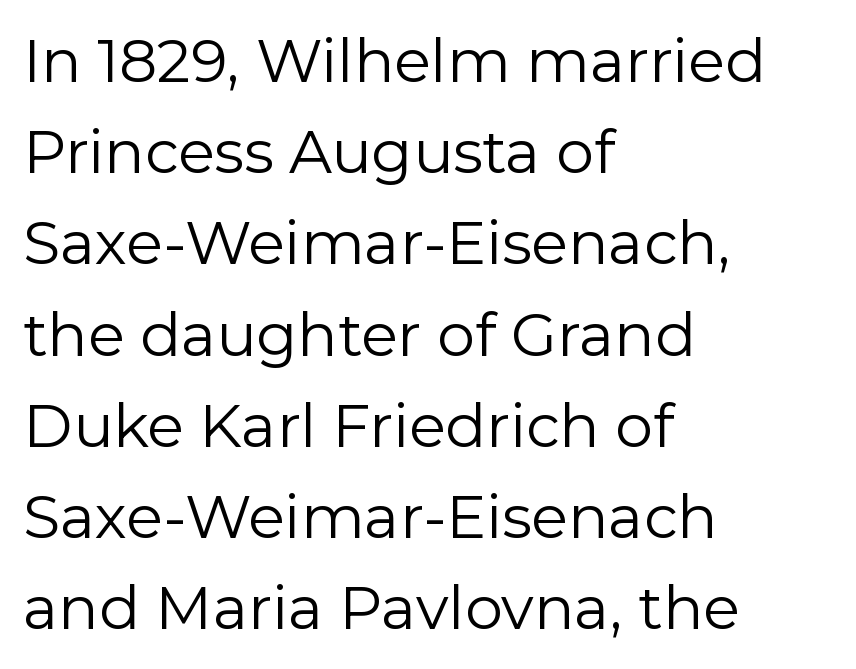
{"serif": "no", "italic": "no", "bold": "no", "weight": "regular", "width": "normal", "stroke_contrast": "low", "x_height": "medium", "monospaced": "no", "underline": "no", "align": "left", "line_spacing": "normal", "line_spacing_ratio": 1.52, "letter_spacing": "normal", "letter_spacing_em": 0.0, "glyph_px": 60}
